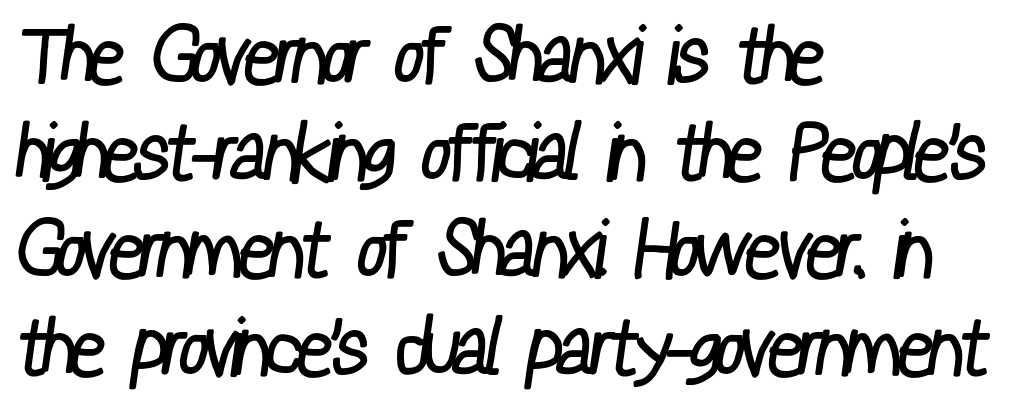
Q: Is the text bold? A: No.
Q: Is the typeface a serif or a sans-serif typeface? A: Sans-serif.
Q: Is the text underlined? A: No.
Q: How is the paragraph aligned? A: Left-aligned.
Q: Is the spacing between letters normal or unusually wide? A: Normal.
Q: Width (condensed, normal, or wide)? A: Condensed.
Q: Stroke contrast? A: Low.
Q: x-height? A: Medium.
Q: Monospaced? A: No.
